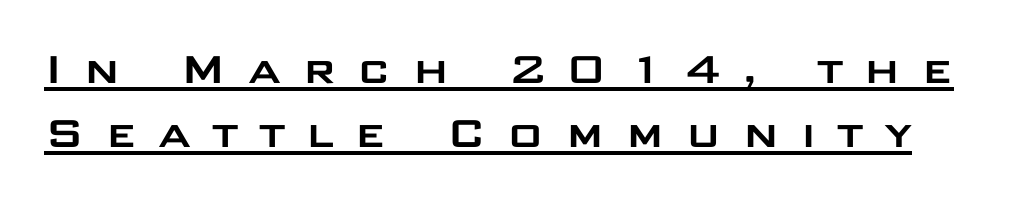
{"serif": "no", "italic": "no", "width": "wide", "stroke_contrast": "low", "x_height": "large", "monospaced": "no", "underline": "yes", "line_spacing": "normal", "line_spacing_ratio": 1.28, "letter_spacing": "wide", "letter_spacing_em": 0.4, "glyph_px": 50}
